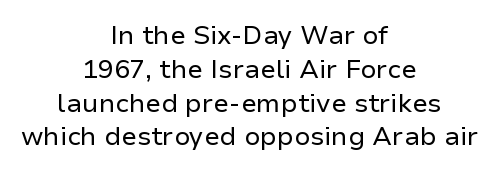
{"italic": "no", "bold": "no", "underline": "no", "align": "center", "line_spacing": "normal", "line_spacing_ratio": 1.3, "letter_spacing": "normal", "letter_spacing_em": 0.0, "glyph_px": 26}
